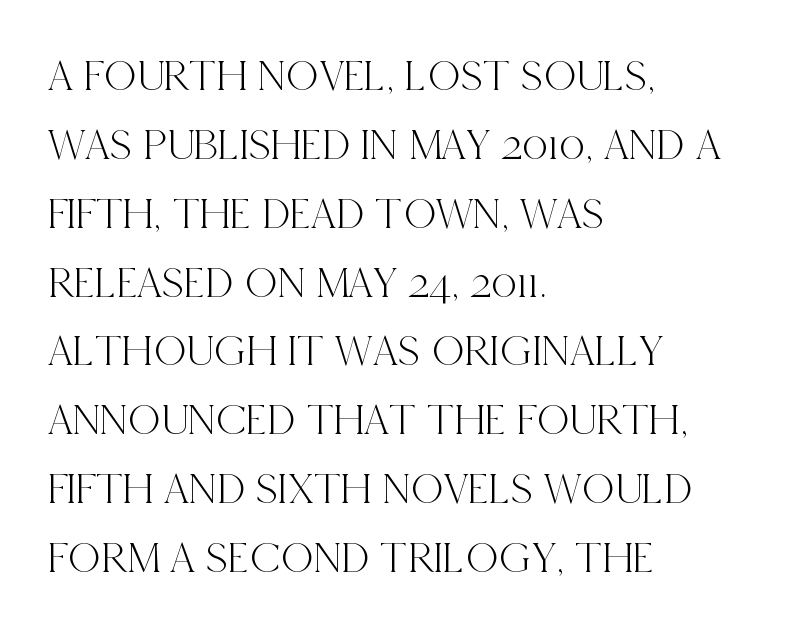
{"serif": "yes", "italic": "no", "width": "condensed", "x_height": "large", "monospaced": "no", "underline": "no", "align": "left", "line_spacing": "normal", "line_spacing_ratio": 1.53, "letter_spacing": "normal", "letter_spacing_em": 0.0, "glyph_px": 45}
